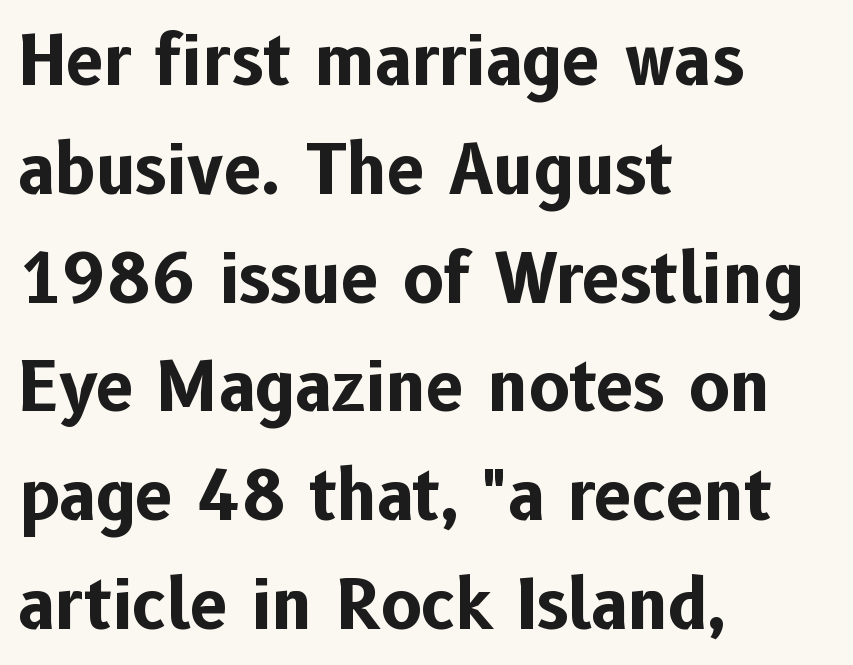
The image shows 68 px bold sans-serif type, upright; set left-aligned, normal line spacing (1.6x), normal letter spacing, not underlined; low stroke contrast and a medium x-height.
